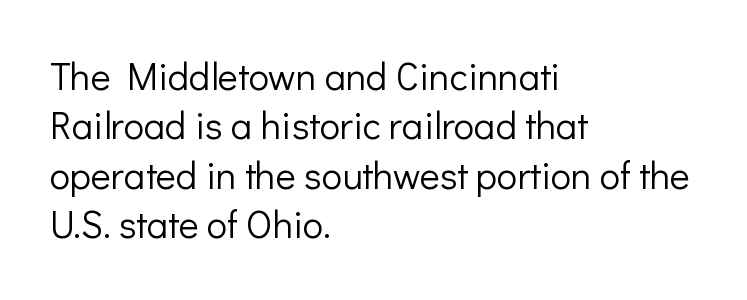
{"serif": "no", "italic": "no", "bold": "no", "weight": "light", "width": "normal", "stroke_contrast": "low", "x_height": "medium", "monospaced": "no", "underline": "no", "align": "left", "line_spacing": "normal", "line_spacing_ratio": 1.3, "letter_spacing": "normal", "letter_spacing_em": 0.0, "glyph_px": 38}
